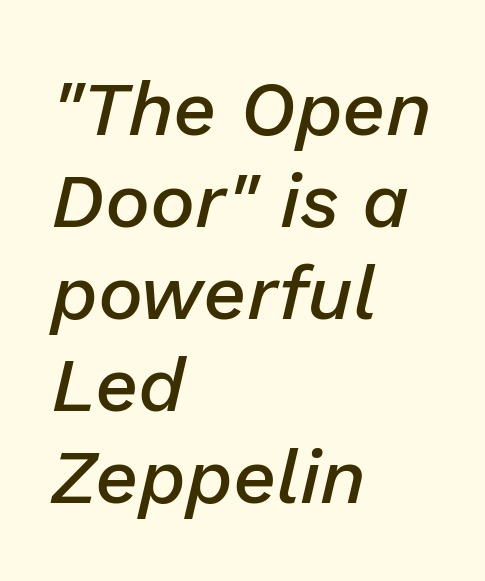
Q: Is the text bold? A: Semi-bold.
Q: Is the text italic (slanted)? A: Yes, it leans right by about 13 degrees.
Q: Is the text underlined? A: No.
Q: How is the paragraph aligned? A: Left-aligned.
Q: Is the spacing between letters normal or unusually wide? A: Normal.
Q: Width (condensed, normal, or wide)? A: Normal.
Q: Stroke contrast? A: Low.
Q: x-height? A: Medium.
Q: Monospaced? A: No.
